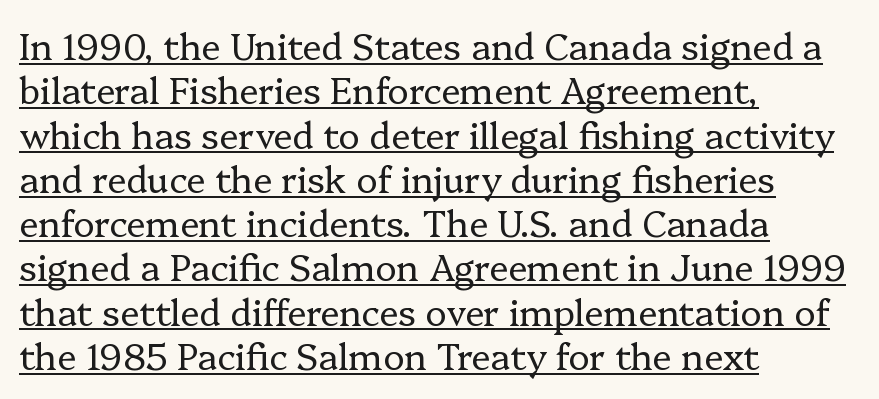
The image shows 36 px regular-weight serif type, upright; set left-aligned, line spacing 1.23x, normal letter spacing, underlined; low stroke contrast and a medium x-height.
